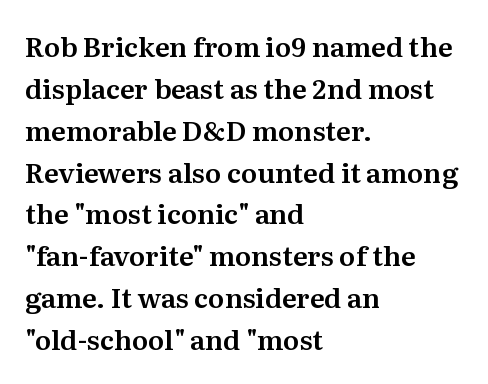
Q: Is the text italic (slanted)? A: No, it is upright.
Q: Is the text underlined? A: No.
Q: How is the paragraph aligned? A: Left-aligned.
Q: Is the spacing between letters normal or unusually wide? A: Normal.
Q: Is the spacing between lines tight, normal or loose? A: Normal.
